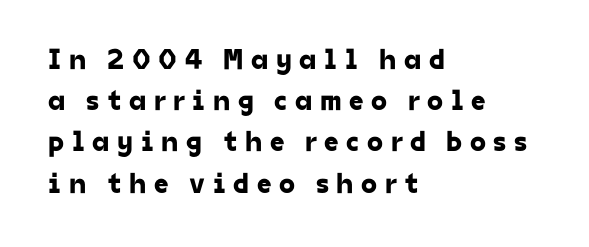
{"serif": "no", "width": "normal", "stroke_contrast": "low", "x_height": "medium", "monospaced": "no", "underline": "no", "align": "left", "line_spacing": "normal", "line_spacing_ratio": 1.42, "letter_spacing": "wide", "letter_spacing_em": 0.26, "glyph_px": 29}
